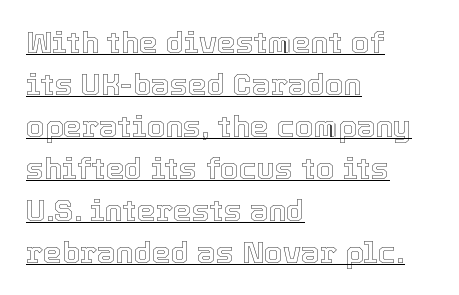
The image shows 30 px text type, upright; set left-aligned, normal line spacing (1.4x), normal letter spacing, underlined; a medium x-height.
